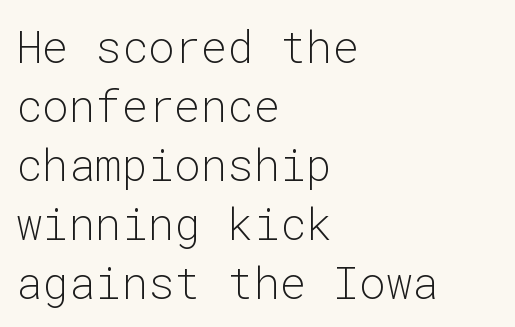
Q: Is the text bold? A: No.
Q: Is the text italic (slanted)? A: No, it is upright.
Q: Is the typeface a serif or a sans-serif typeface? A: Sans-serif.
Q: Is the text underlined? A: No.
Q: How is the paragraph aligned? A: Left-aligned.
Q: Is the spacing between letters normal or unusually wide? A: Normal.
Q: Is the spacing between lines tight, normal or loose? A: Normal.
Q: Width (condensed, normal, or wide)? A: Normal.
Q: Stroke contrast? A: Low.
Q: x-height? A: Medium.
Q: Monospaced? A: Yes.
